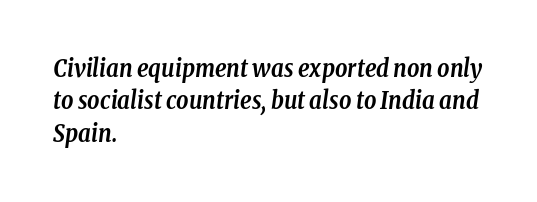
Q: Is the text bold? A: Yes.
Q: Is the text italic (slanted)? A: Yes, it leans right by about 8 degrees.
Q: Is the text underlined? A: No.
Q: How is the paragraph aligned? A: Left-aligned.
Q: Is the spacing between letters normal or unusually wide? A: Normal.
Q: Is the spacing between lines tight, normal or loose? A: Normal.
